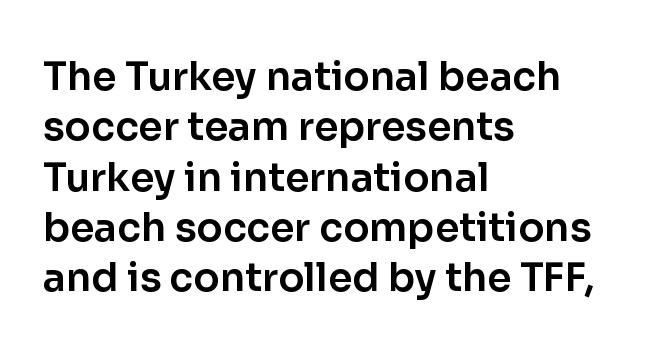
Q: Is the text italic (slanted)? A: No, it is upright.
Q: Is the typeface a serif or a sans-serif typeface? A: Sans-serif.
Q: Is the text underlined? A: No.
Q: How is the paragraph aligned? A: Left-aligned.
Q: Is the spacing between letters normal or unusually wide? A: Normal.
Q: Is the spacing between lines tight, normal or loose? A: Normal.
Q: Width (condensed, normal, or wide)? A: Normal.
Q: Stroke contrast? A: Low.
Q: x-height? A: Medium.
Q: Monospaced? A: No.
